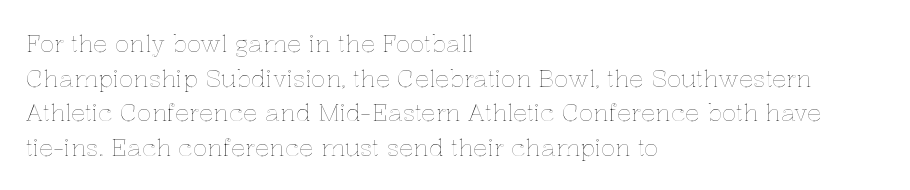
The image shows 24 px text type, upright; set left-aligned, normal line spacing (1.44x), normal letter spacing, not underlined.
